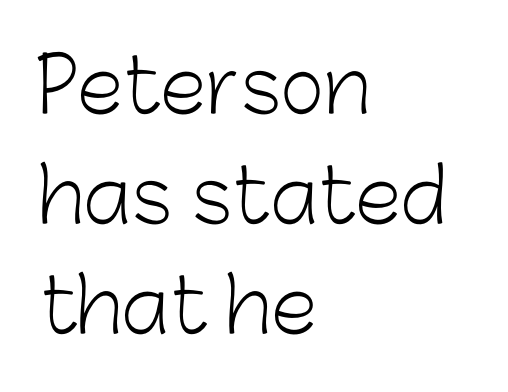
Notice how descenders clear the ascenders below comfortably — that's standard leading. Horizontal alignment here is leftward, the default for most running prose. The horizontal fit of the characters is conventional and even. Nothing sits at the stroke ends, so this counts as sans-serif. The strip under each line holds only bare page. This is roman type, the default non-slanted kind.
